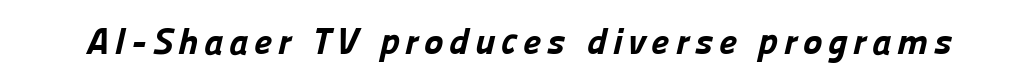
Q: Is the text bold? A: Yes.
Q: Is the typeface a serif or a sans-serif typeface? A: Sans-serif.
Q: Is the text underlined? A: No.
Q: Width (condensed, normal, or wide)? A: Normal.
Q: Stroke contrast? A: Low.
Q: x-height? A: Medium.
Q: Monospaced? A: No.
